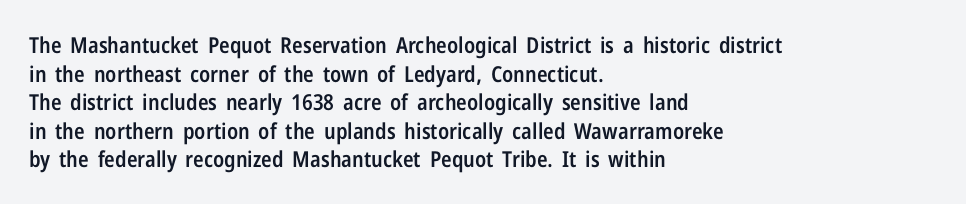
{"italic": "no", "bold": "semi", "underline": "no", "align": "left", "line_spacing": "normal", "line_spacing_ratio": 1.3, "letter_spacing": "normal", "letter_spacing_em": 0.0, "glyph_px": 22}
